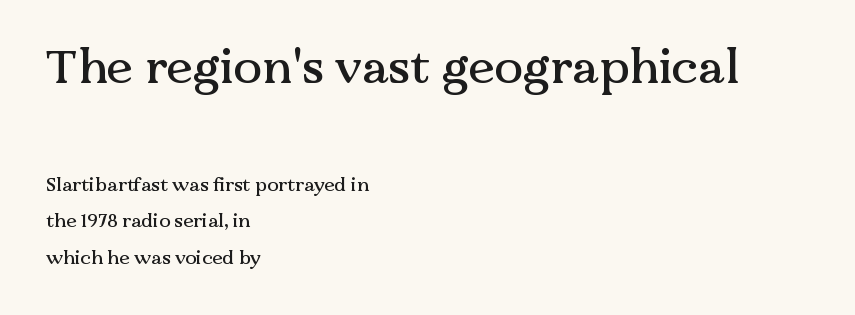
{"serif": "yes", "italic": "no", "width": "normal", "stroke_contrast": "medium", "x_height": "medium", "monospaced": "no", "underline": "no", "align": "left", "line_spacing": "loose", "line_spacing_ratio": 1.91, "letter_spacing": "normal", "letter_spacing_em": 0.0, "larger_block": "first", "size_ratio": 2.53, "glyph_px": 48}
